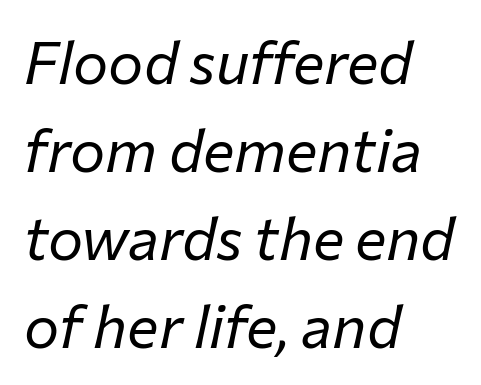
Q: Is the text bold? A: No.
Q: Is the text italic (slanted)? A: Yes, it leans right by about 12 degrees.
Q: Is the text underlined? A: No.
Q: How is the paragraph aligned? A: Left-aligned.
Q: Is the spacing between letters normal or unusually wide? A: Normal.
Q: Is the spacing between lines tight, normal or loose? A: Normal.
Q: Width (condensed, normal, or wide)? A: Normal.
Q: Stroke contrast? A: Low.
Q: x-height? A: Medium.
Q: Monospaced? A: No.
